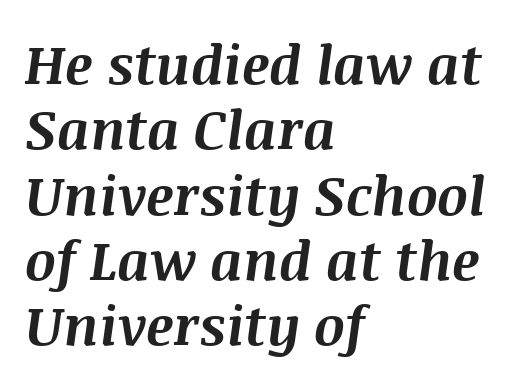
Proportional: the letters do not fall into vertical columns. Nobody touched the tracking dial on this one. The zone under the glyphs is completely vacant. You'd pick this weight for a headline — it's a proper bold. Where is the straight margin? On the left.
